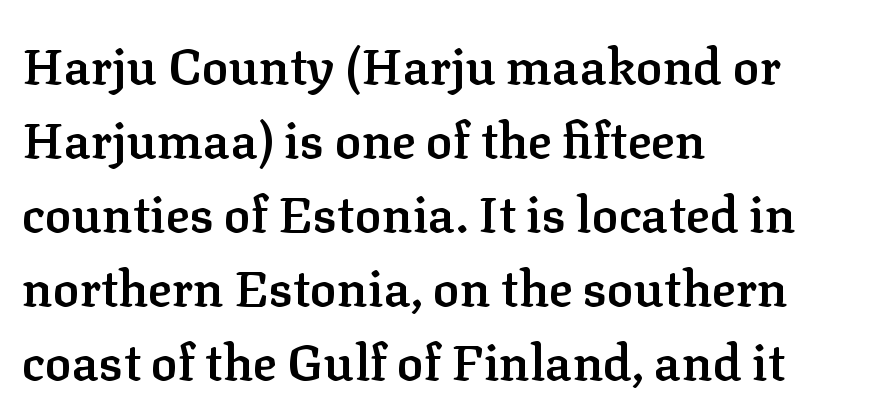
The image shows 50 px semibold serif type, upright; set left-aligned, normal line spacing (1.48x), normal letter spacing, not underlined; low stroke contrast and a medium x-height.
